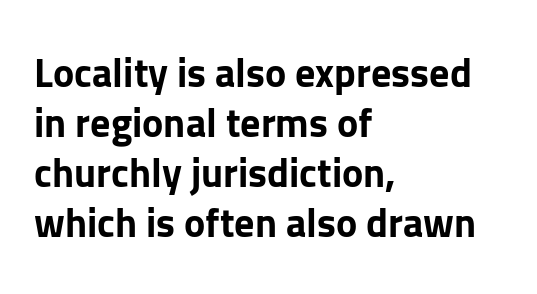
{"serif": "no", "italic": "no", "bold": "yes", "weight": "bold", "width": "normal", "stroke_contrast": "low", "x_height": "medium", "monospaced": "no", "underline": "no", "align": "left", "line_spacing": "normal", "line_spacing_ratio": 1.25, "letter_spacing": "normal", "letter_spacing_em": 0.0, "glyph_px": 40}
